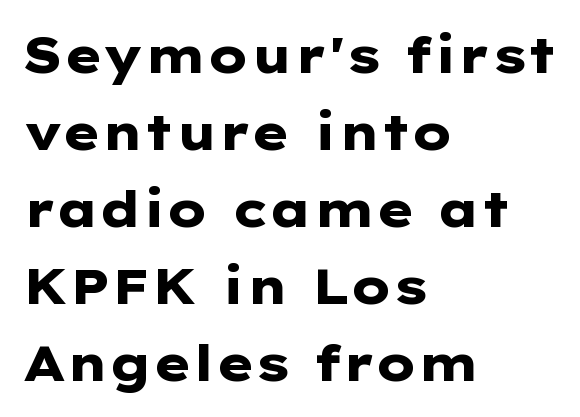
{"serif": "no", "italic": "no", "bold": "yes", "weight": "heavy", "width": "wide", "stroke_contrast": "low", "x_height": "medium", "monospaced": "no", "underline": "no", "align": "left", "line_spacing": "normal", "line_spacing_ratio": 1.54, "letter_spacing": "normal", "letter_spacing_em": 0.0, "glyph_px": 50}
